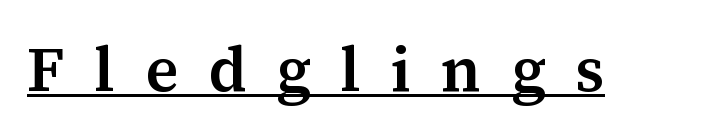
Students, observe the line beneath the letters — that is underlining. Small tapered or slab feet sit at the stroke ends, so this counts as serif. I'd describe the lettering as semibold — firm but not a full bold. Display-style spreading of the glyphs; the letterfit is very open. The letters advance in unequal steps, a hallmark of proportional type. The type sits square on the baseline with zero lean.
